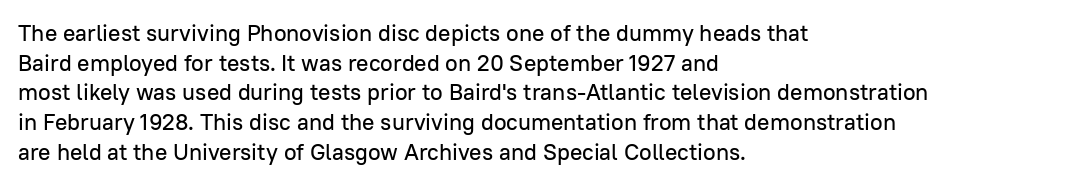
Descenders are the only things crossing below the line. A classic flush-left, rag-right setting is used for this passage. Upright lettering throughout. Quick note: interline space is typical. Letter spacing: default.
